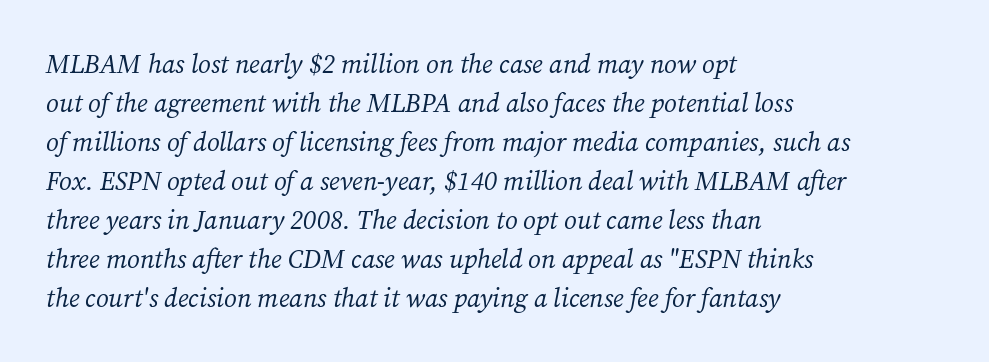
The passage shown is not underscored anywhere. Looking at the ascenders, they clearly lean. Heft: none added — not bold. One-word summary of the alignment: left.
